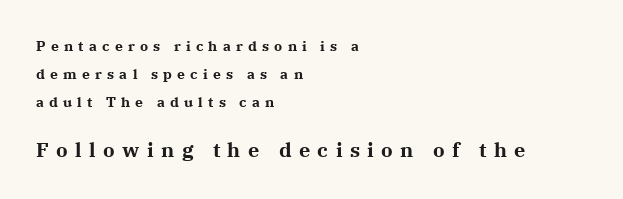
The image shows 20 px bold type, upright; set left-aligned, loose line spacing (2.0x), unusually wide letter spacing (+0.37 em), not underlined; the second (bottom) block is 1.43x larger.
